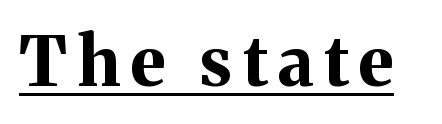
The image shows 68 px bold serif type, upright; set underlined; medium stroke contrast and a medium x-height.
